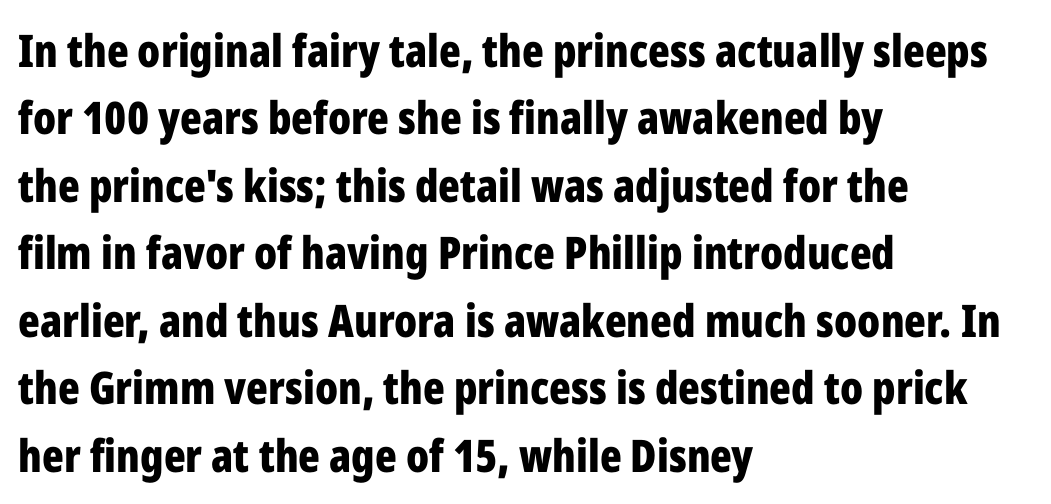
The image shows 45 px bold, condensed sans-serif type, upright; set left-aligned, normal line spacing (1.5x), normal letter spacing, not underlined; low stroke contrast and a medium x-height.
